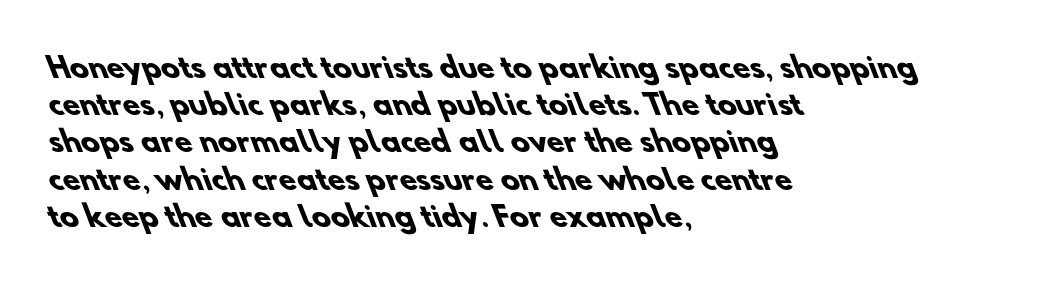
Heavy-handed strokes throughout: this text is bold. The face used here is a sans, in the tradition of grotesques and geometrics. The paragraph shown leans on its left margin. Regular leading. This sample has the flowing, uneven cadence of proportional lettering. A typesetter would call this zero additional tracking.
